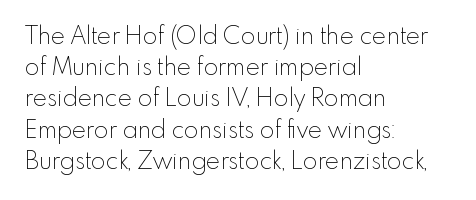
Q: Is the text bold? A: No.
Q: Is the text italic (slanted)? A: No, it is upright.
Q: Is the text underlined? A: No.
Q: How is the paragraph aligned? A: Left-aligned.
Q: Is the spacing between letters normal or unusually wide? A: Normal.
Q: Is the spacing between lines tight, normal or loose? A: Normal.
